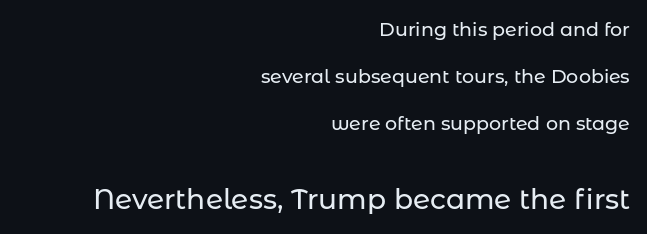
The image shows 28 px sans-serif type, upright; set right-aligned, loose line spacing (2.48x), normal letter spacing, not underlined; the second (bottom) block is 1.47x larger; low stroke contrast and a medium x-height.
